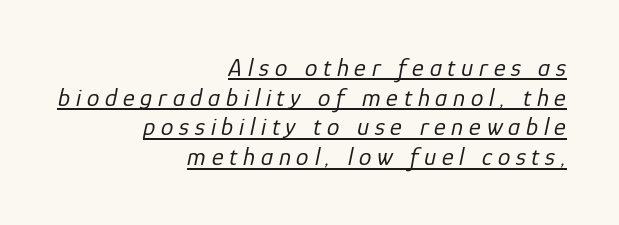
{"italic": "yes", "lean": "right", "slant_degrees": 12, "bold": "no", "underline": "yes", "align": "right", "line_spacing_ratio": 1.19, "letter_spacing": "wide", "letter_spacing_em": 0.23, "glyph_px": 25}
